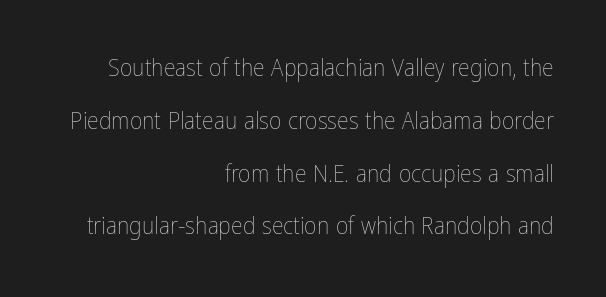
Here the glyphs are tracked normally, forming tight word shapes. Each stroke keeps to a modest, everyday thickness or less. The typesetter chose a ragged-left arrangement here. Each new line begins a long way beneath the previous one.
